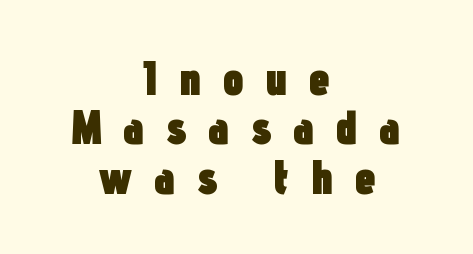
Q: Is the text bold? A: Yes.
Q: Is the text italic (slanted)? A: No, it is upright.
Q: Is the typeface a serif or a sans-serif typeface? A: Sans-serif.
Q: Is the text underlined? A: No.
Q: How is the paragraph aligned? A: Centered.
Q: Is the spacing between letters normal or unusually wide? A: Unusually wide.
Q: Is the spacing between lines tight, normal or loose? A: Tight.
Q: Width (condensed, normal, or wide)? A: Condensed.
Q: Stroke contrast? A: Low.
Q: x-height? A: Medium.
Q: Monospaced? A: No.
